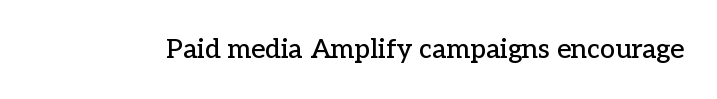
This rendering leaves character spacing at its baseline value. Has an underline been added? It has not. No italicization has been applied; the sample stays upright.
